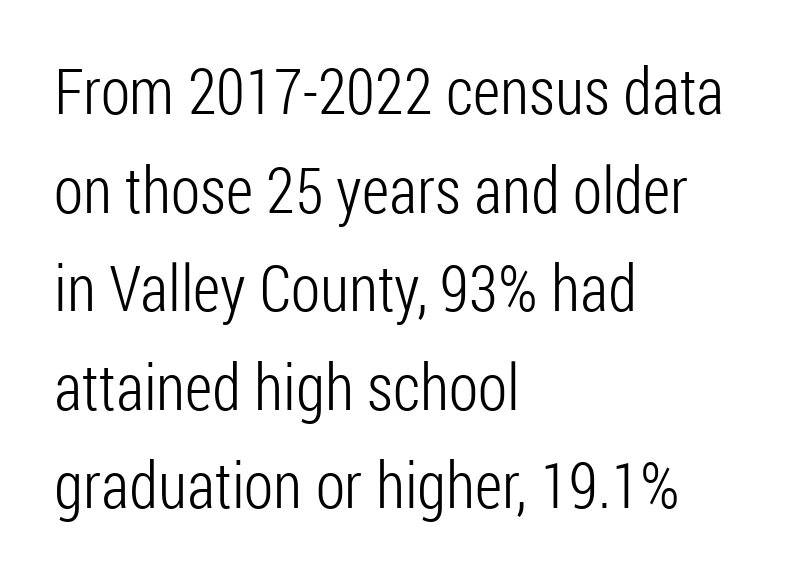
{"serif": "no", "italic": "no", "bold": "no", "weight": "light", "width": "condensed", "stroke_contrast": "low", "x_height": "medium", "monospaced": "no", "underline": "no", "align": "left", "line_spacing": "normal", "line_spacing_ratio": 1.54, "letter_spacing": "normal", "letter_spacing_em": 0.0, "glyph_px": 64}
